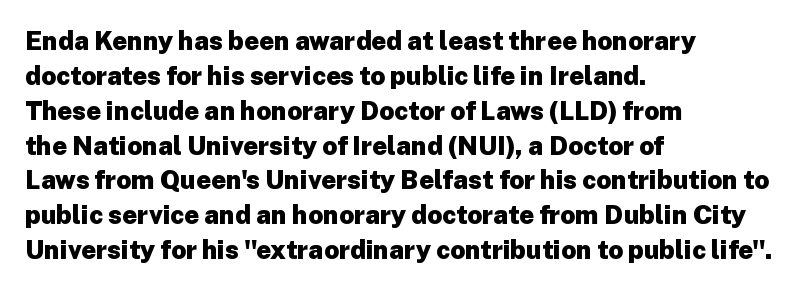
Q: Is the text bold? A: Yes.
Q: Is the text italic (slanted)? A: No, it is upright.
Q: Is the text underlined? A: No.
Q: How is the paragraph aligned? A: Left-aligned.
Q: Is the spacing between letters normal or unusually wide? A: Normal.
Q: Is the spacing between lines tight, normal or loose? A: Normal.
